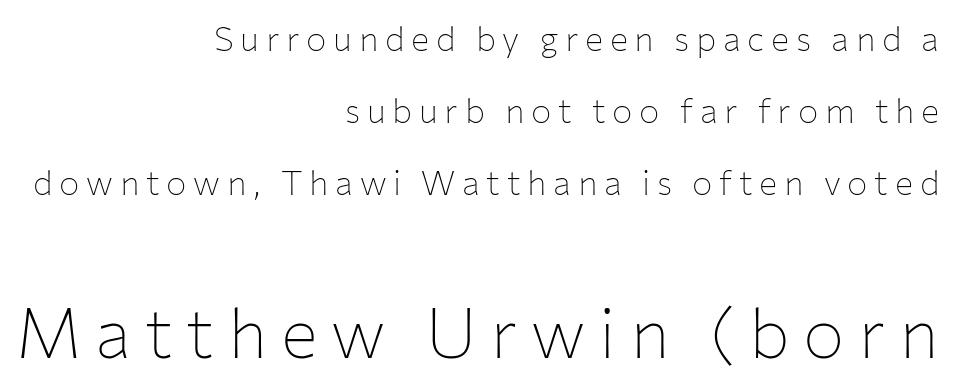
The image shows 69 px thin sans-serif type, upright; set right-aligned, loose line spacing (2.12x), unusually wide letter spacing (+0.2 em), not underlined; the second (bottom) block is 2.03x larger; low stroke contrast and a medium x-height.
